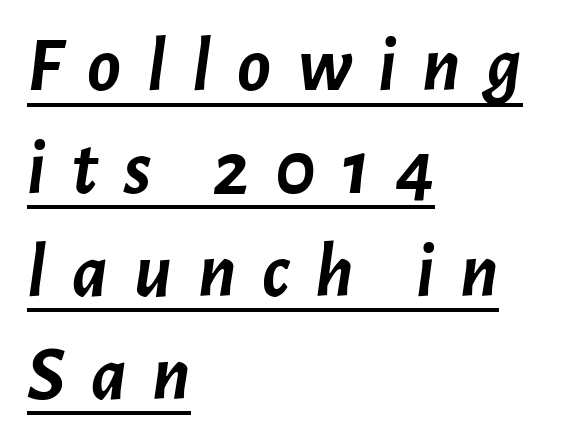
Q: Is the text bold? A: Yes.
Q: Is the text italic (slanted)? A: Yes, it leans right by about 7 degrees.
Q: Is the text underlined? A: Yes.
Q: How is the paragraph aligned? A: Left-aligned.
Q: Is the spacing between letters normal or unusually wide? A: Unusually wide.
Q: Is the spacing between lines tight, normal or loose? A: Normal.
Q: Width (condensed, normal, or wide)? A: Normal.
Q: Stroke contrast? A: Low.
Q: x-height? A: Medium.
Q: Monospaced? A: No.
